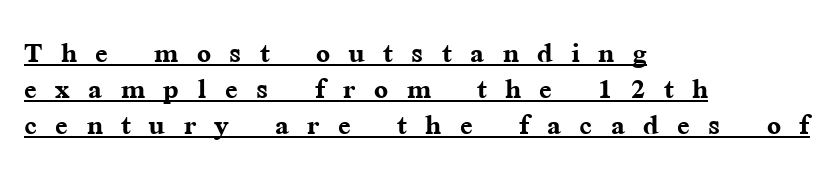
Q: Is the text bold? A: Yes.
Q: Is the text italic (slanted)? A: No, it is upright.
Q: Is the typeface a serif or a sans-serif typeface? A: Serif.
Q: Is the text underlined? A: Yes.
Q: How is the paragraph aligned? A: Left-aligned.
Q: Is the spacing between letters normal or unusually wide? A: Unusually wide.
Q: Is the spacing between lines tight, normal or loose? A: Tight.
Q: Width (condensed, normal, or wide)? A: Normal.
Q: Stroke contrast? A: Medium.
Q: x-height? A: Medium.
Q: Monospaced? A: No.
